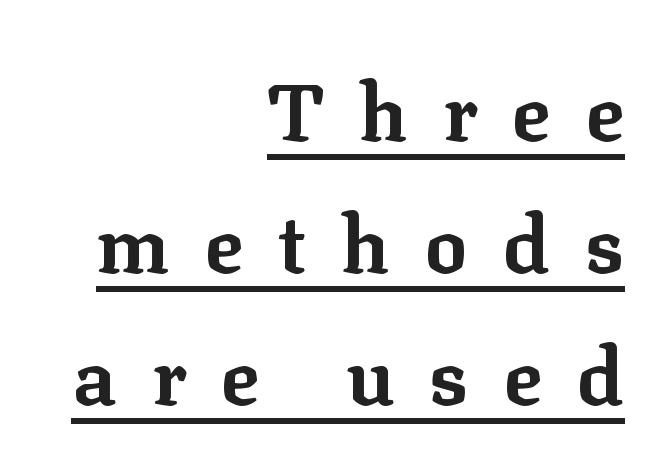
The image shows 80 px bold serif type, upright; set right-aligned, normal line spacing (1.65x), unusually wide letter spacing (+0.44 em), underlined; low stroke contrast and a medium x-height.
